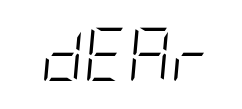
{"italic": "yes", "lean": "right", "slant_degrees": 5, "bold": "no", "weight": "light", "width": "condensed", "stroke_contrast": "low", "x_height": "large", "underline": "no", "letter_spacing": "normal", "letter_spacing_em": 0.0, "glyph_px": 53}
